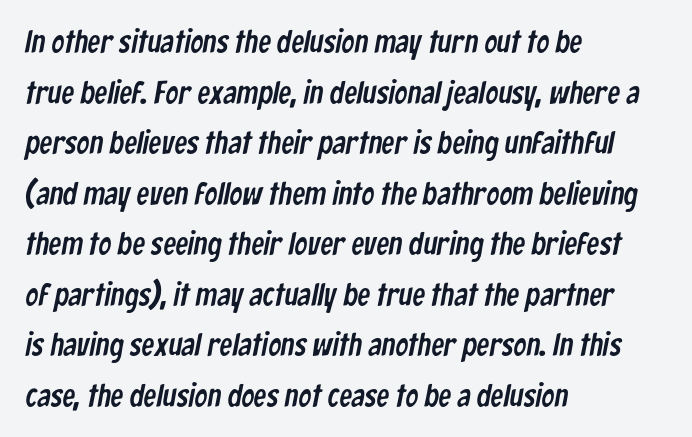
Q: Is the typeface a serif or a sans-serif typeface? A: Sans-serif.
Q: Is the text underlined? A: No.
Q: How is the paragraph aligned? A: Left-aligned.
Q: Is the spacing between letters normal or unusually wide? A: Normal.
Q: Is the spacing between lines tight, normal or loose? A: Normal.
Q: Width (condensed, normal, or wide)? A: Condensed.
Q: Stroke contrast? A: Low.
Q: x-height? A: Medium.
Q: Monospaced? A: No.
